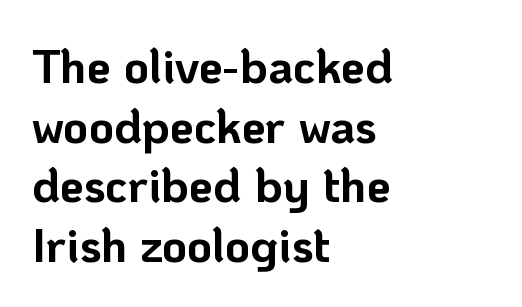
The lines in this sample share a left origin and differ only in where they stop. No italicization has been applied; the sample stays upright. Proportional: the letters do not fall into vertical columns. A full-strength bold gives these letters their thick strokes. Unmarked baselines from the first word to the last. What stands out about the letter spacing? Nothing — it is the standard amount.
